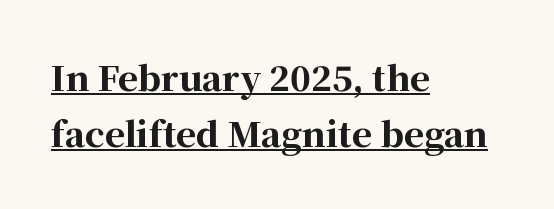
Q: Is the text bold? A: Yes.
Q: Is the text italic (slanted)? A: No, it is upright.
Q: Is the typeface a serif or a sans-serif typeface? A: Serif.
Q: Is the text underlined? A: Yes.
Q: How is the paragraph aligned? A: Left-aligned.
Q: Is the spacing between letters normal or unusually wide? A: Normal.
Q: Is the spacing between lines tight, normal or loose? A: Normal.
Q: Width (condensed, normal, or wide)? A: Normal.
Q: Stroke contrast? A: High.
Q: x-height? A: Medium.
Q: Monospaced? A: No.
